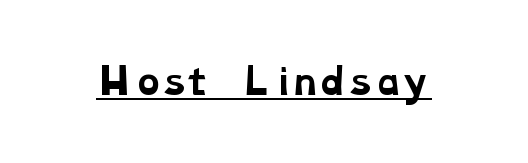
Q: Is the text bold? A: Yes.
Q: Is the typeface a serif or a sans-serif typeface? A: Serif.
Q: Is the text underlined? A: Yes.
Q: Is the spacing between letters normal or unusually wide? A: Normal.
Q: Width (condensed, normal, or wide)? A: Wide.
Q: Stroke contrast? A: Low.
Q: x-height? A: Medium.
Q: Monospaced? A: No.
